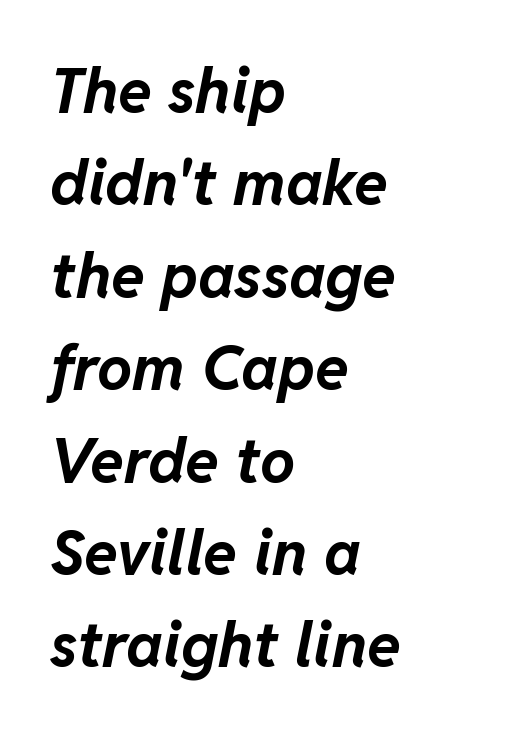
The image shows 62 px bold type, italic (leaning right); set left-aligned, normal line spacing (1.49x), normal letter spacing, not underlined; low stroke contrast and a medium x-height.
